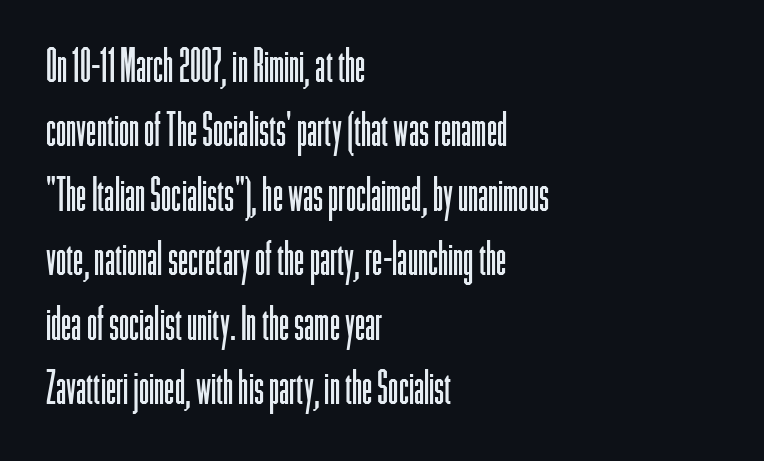
Q: Is the text bold? A: No.
Q: Is the text italic (slanted)? A: No, it is upright.
Q: Is the typeface a serif or a sans-serif typeface? A: Sans-serif.
Q: Is the text underlined? A: No.
Q: How is the paragraph aligned? A: Left-aligned.
Q: Is the spacing between letters normal or unusually wide? A: Normal.
Q: Is the spacing between lines tight, normal or loose? A: Normal.
Q: Width (condensed, normal, or wide)? A: Condensed.
Q: Stroke contrast? A: Low.
Q: x-height? A: Medium.
Q: Monospaced? A: No.
